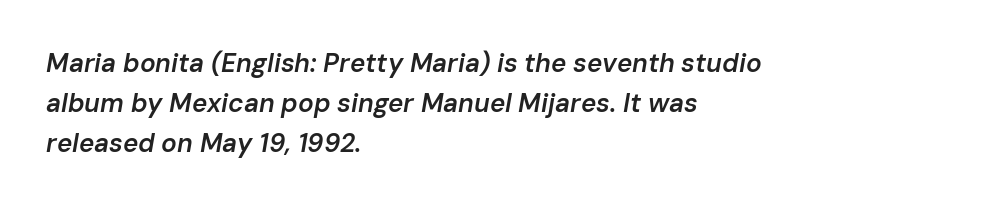
The image shows 26 px text type, italic (leaning right); set left-aligned, normal line spacing (1.53x), normal letter spacing, not underlined.
